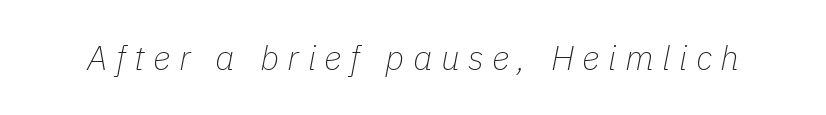
{"italic": "yes", "lean": "right", "slant_degrees": 11, "bold": "no", "weight": "thin", "width": "normal", "stroke_contrast": "low", "x_height": "medium", "monospaced": "no", "underline": "no", "letter_spacing": "wide", "letter_spacing_em": 0.25, "glyph_px": 34}
